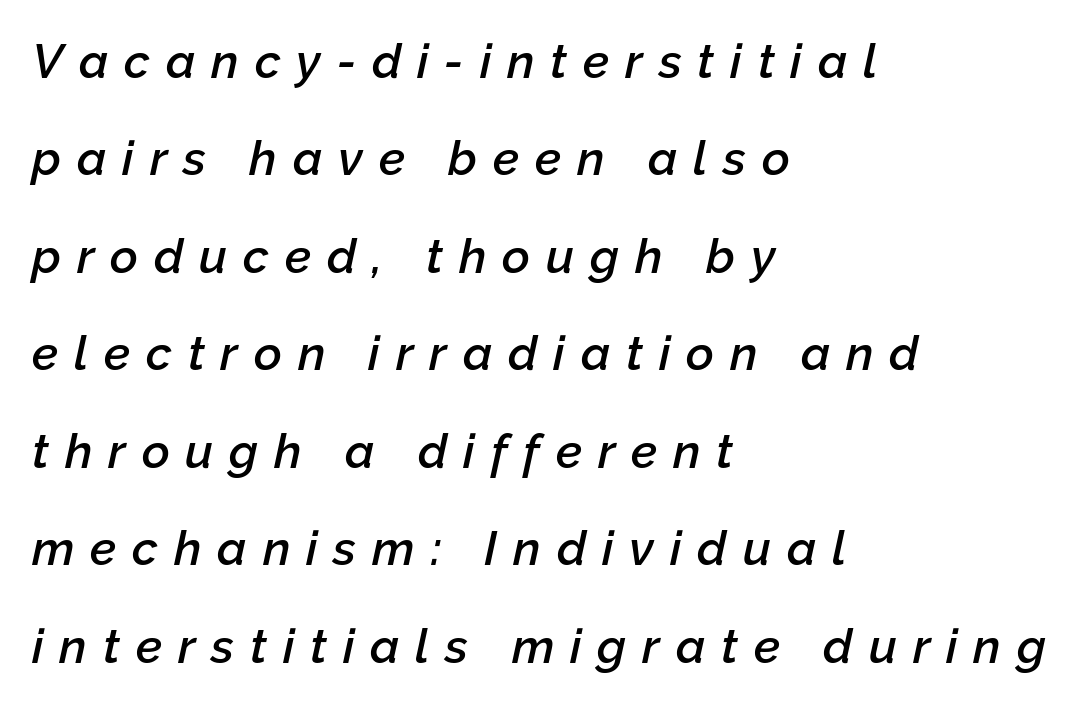
Loosely led — the rows are spread out. The specimen omits any rule beneath the text block's lines. Letter spacing: wide. Here the designer chose a conventional face with non-uniform glyph widths. This is the in-between weight designers call semibold or demi.
